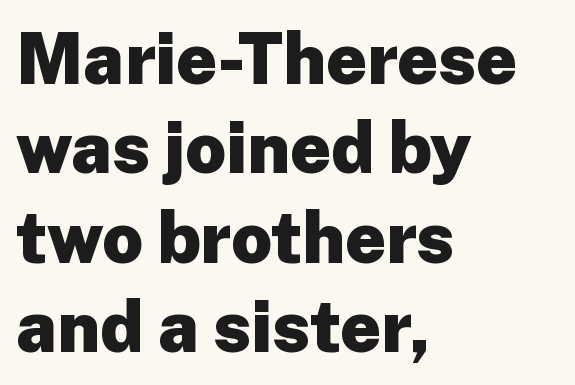
The image shows 71 px heavy sans-serif type, upright; set left-aligned, normal line spacing (1.26x), normal letter spacing, not underlined; low stroke contrast and a medium x-height.
